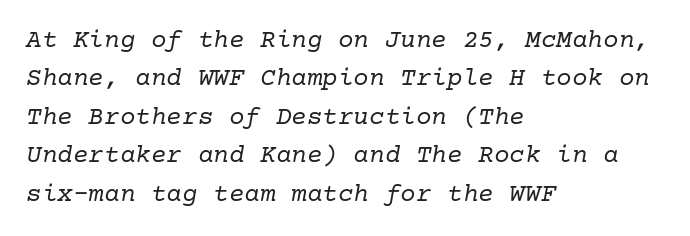
The baseline area is clear. The letters look calm and open, with moderate or lighter stems. These lines stack with their left ends in a neat column. Italic: yes, the glyphs are oblique. In terms of leading, this rendering sits right in the middle. The letterforms sit shoulder to shoulder at normal distance.
